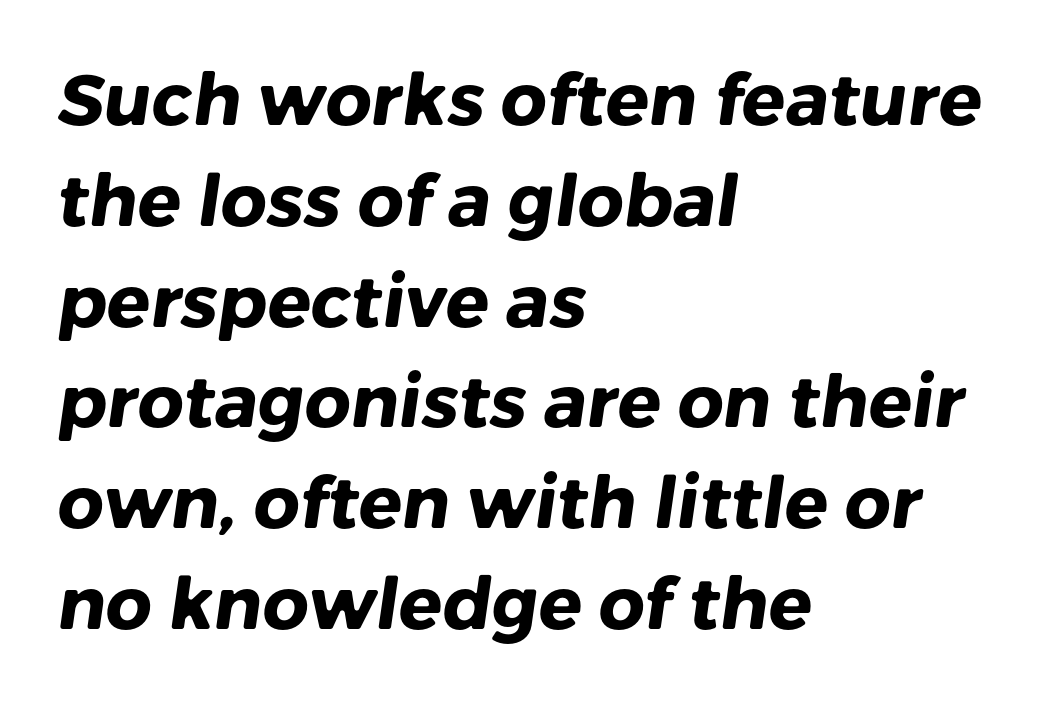
{"serif": "no", "bold": "yes", "weight": "heavy", "width": "normal", "stroke_contrast": "low", "x_height": "medium", "monospaced": "no", "underline": "no", "align": "left", "line_spacing": "normal", "line_spacing_ratio": 1.4, "letter_spacing": "normal", "letter_spacing_em": 0.0, "glyph_px": 72}
